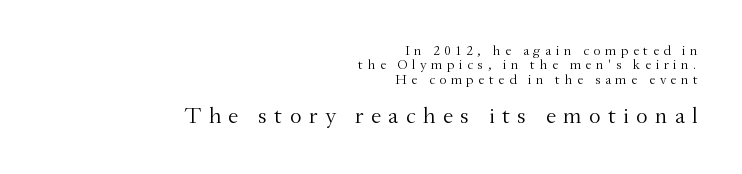
The image shows 23 px text type, upright; set right-aligned, tight line spacing (1.02x), unusually wide letter spacing (+0.32 em), not underlined; the second (bottom) block is 1.64x larger.
